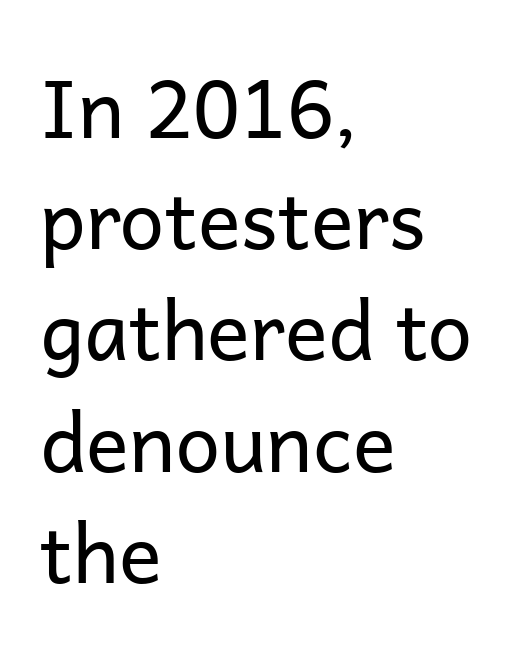
The image shows 80 px regular-weight sans-serif type, upright; set left-aligned, normal line spacing (1.39x), normal letter spacing, not underlined; low stroke contrast and a medium x-height.
